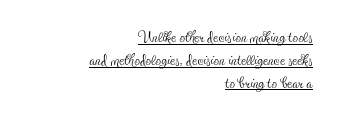
{"bold": "no", "underline": "yes", "align": "right", "line_spacing": "tight", "line_spacing_ratio": 1.04, "letter_spacing": "normal", "letter_spacing_em": 0.0, "glyph_px": 22}
